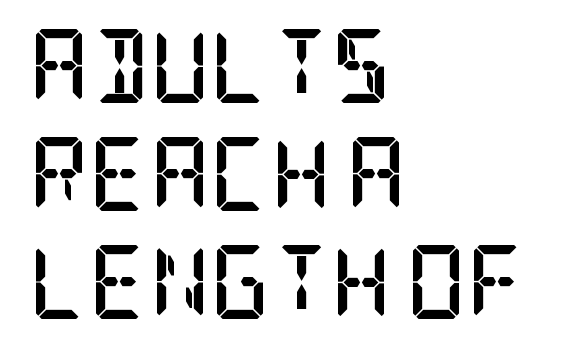
The font's upright variant was chosen for this text. Here the glyphs are tracked normally, forming tight word shapes. Left-aligned paragraph, ragged on the right. On the weight axis this lands at bold, roughly 700.
